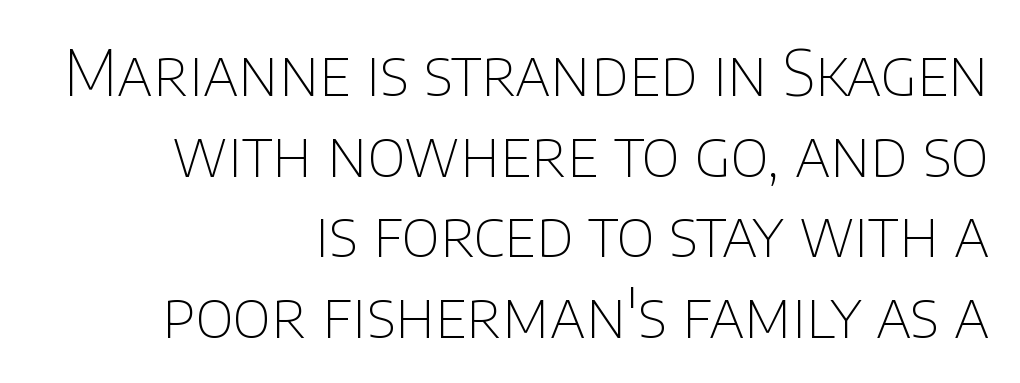
Q: Is the text bold? A: No.
Q: Is the text italic (slanted)? A: No, it is upright.
Q: Is the typeface a serif or a sans-serif typeface? A: Sans-serif.
Q: Is the text underlined? A: No.
Q: How is the paragraph aligned? A: Right-aligned.
Q: Is the spacing between letters normal or unusually wide? A: Normal.
Q: Is the spacing between lines tight, normal or loose? A: Normal.
Q: Width (condensed, normal, or wide)? A: Normal.
Q: Stroke contrast? A: Low.
Q: x-height? A: Large.
Q: Monospaced? A: No.
